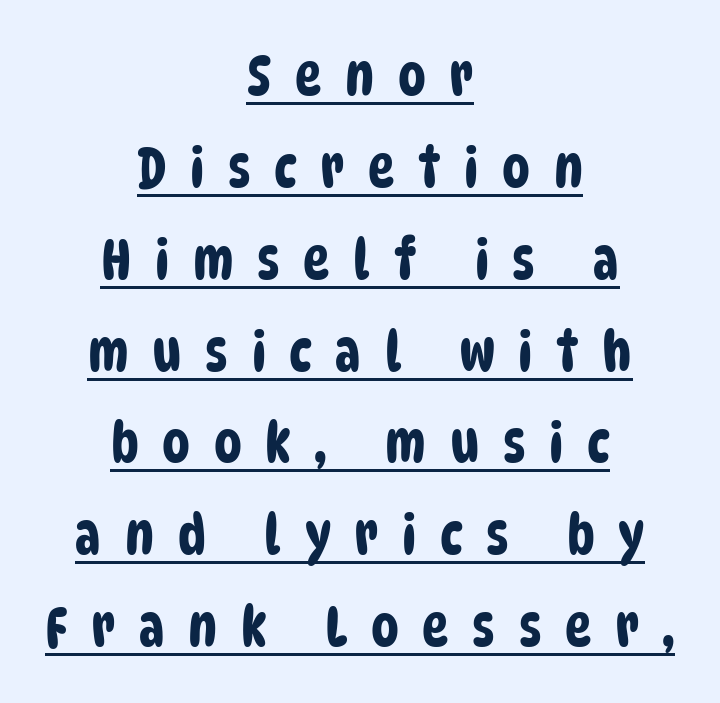
The image shows 56 px condensed sans-serif type; set centered, normal line spacing (1.64x), unusually wide letter spacing (+0.42 em), underlined; low stroke contrast and a large x-height.
